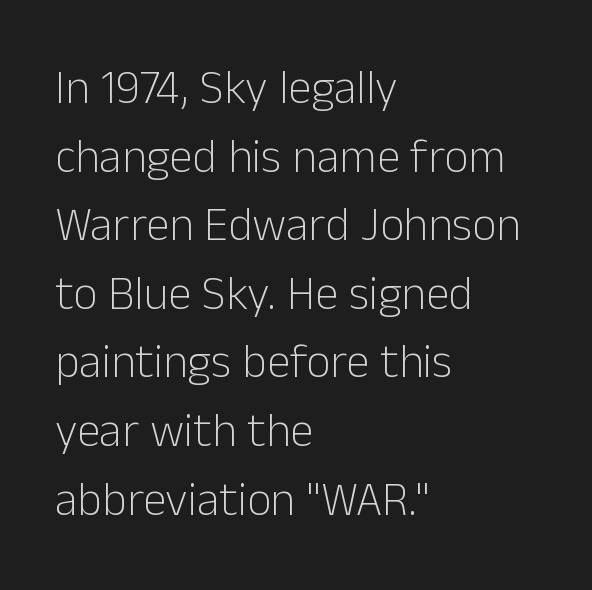
{"serif": "no", "italic": "no", "bold": "no", "weight": "light", "width": "normal", "stroke_contrast": "low", "x_height": "medium", "monospaced": "no", "underline": "no", "align": "left", "line_spacing": "normal", "line_spacing_ratio": 1.46, "letter_spacing": "normal", "letter_spacing_em": 0.0, "glyph_px": 47}
